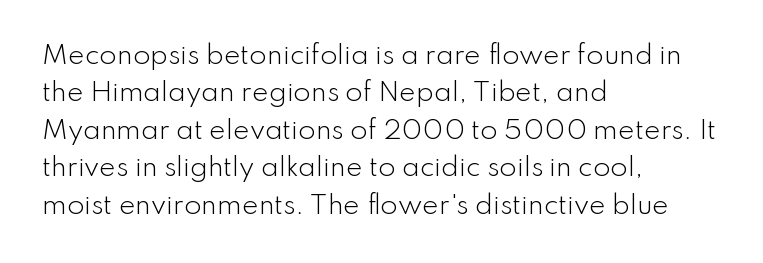
The image shows 25 px text type, upright; set left-aligned, normal line spacing (1.5x), normal letter spacing, not underlined.
